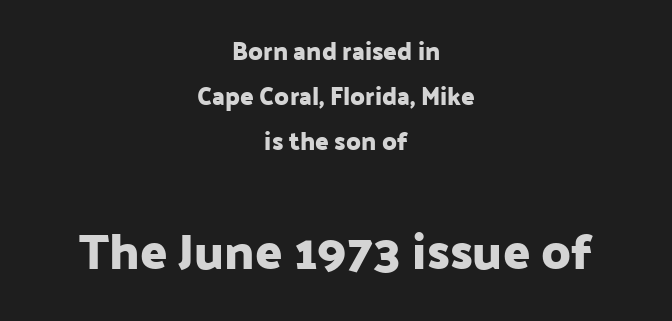
Q: Is the text italic (slanted)? A: No, it is upright.
Q: Is the typeface a serif or a sans-serif typeface? A: Sans-serif.
Q: Is the text underlined? A: No.
Q: How is the paragraph aligned? A: Centered.
Q: Is the spacing between letters normal or unusually wide? A: Normal.
Q: Which block of text is set in a larger size, the first (top) or the second (bottom)? A: The second (bottom) one.
Q: Width (condensed, normal, or wide)? A: Normal.
Q: Stroke contrast? A: Low.
Q: x-height? A: Medium.
Q: Monospaced? A: No.
